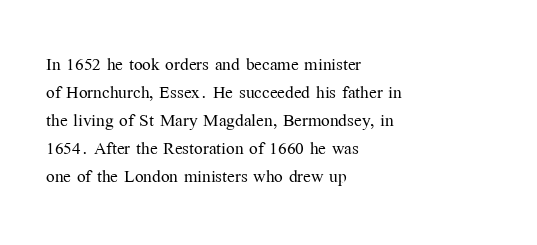
Every stem runs plumb, perpendicular to the baseline. Layout note: lines flush left. Decoration check: the copy has no underline. Short note: letters normally spaced.
